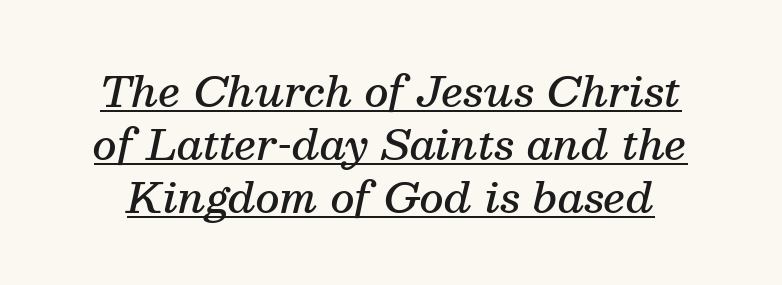
Do the characters align in a grid? No, the font is proportional. A rule runs beneath these lines of type. Each letter's strokes conclude with small projecting serifs. This block has exactly the height ordinary leading produces.
